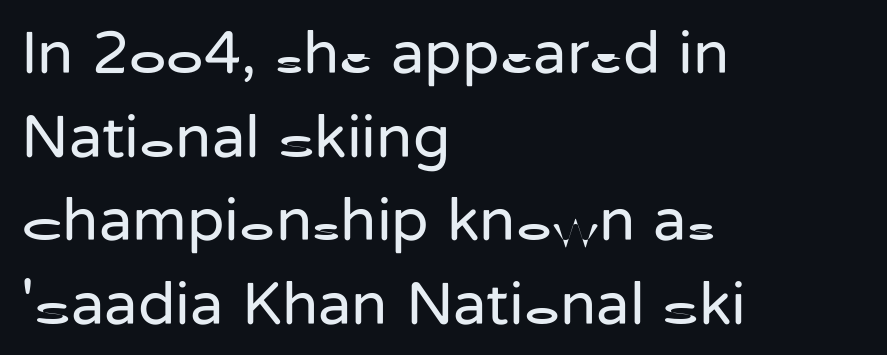
Q: Is the text bold? A: No.
Q: Is the text italic (slanted)? A: No, it is upright.
Q: Is the typeface a serif or a sans-serif typeface? A: Sans-serif.
Q: Is the text underlined? A: No.
Q: How is the paragraph aligned? A: Left-aligned.
Q: Is the spacing between letters normal or unusually wide? A: Normal.
Q: Is the spacing between lines tight, normal or loose? A: Normal.
Q: Width (condensed, normal, or wide)? A: Normal.
Q: Stroke contrast? A: Low.
Q: x-height? A: Medium.
Q: Monospaced? A: No.
